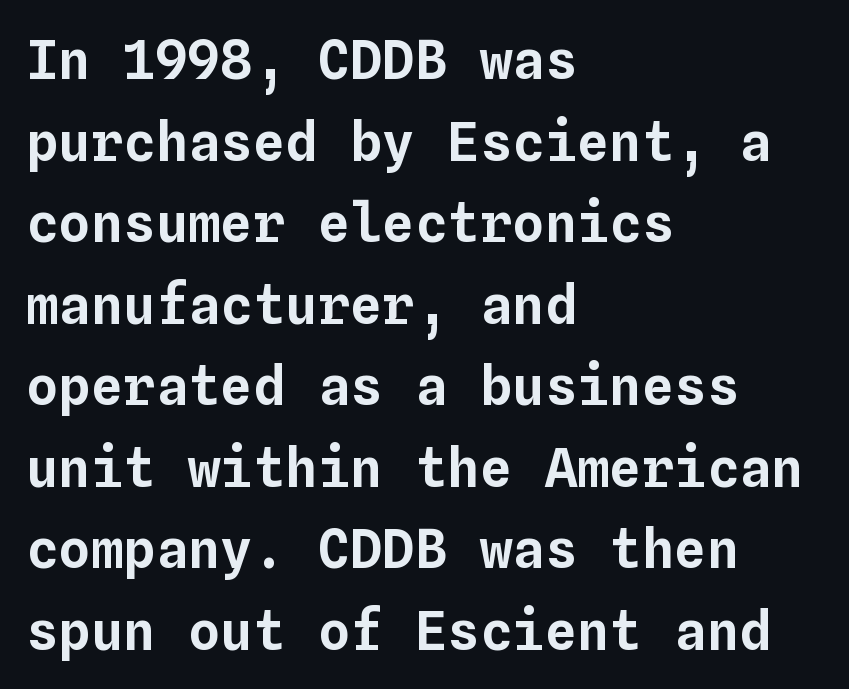
Q: Is the text italic (slanted)? A: No, it is upright.
Q: Is the text underlined? A: No.
Q: How is the paragraph aligned? A: Left-aligned.
Q: Is the spacing between letters normal or unusually wide? A: Normal.
Q: Is the spacing between lines tight, normal or loose? A: Normal.
Q: Width (condensed, normal, or wide)? A: Normal.
Q: Stroke contrast? A: Low.
Q: x-height? A: Medium.
Q: Monospaced? A: Yes.
